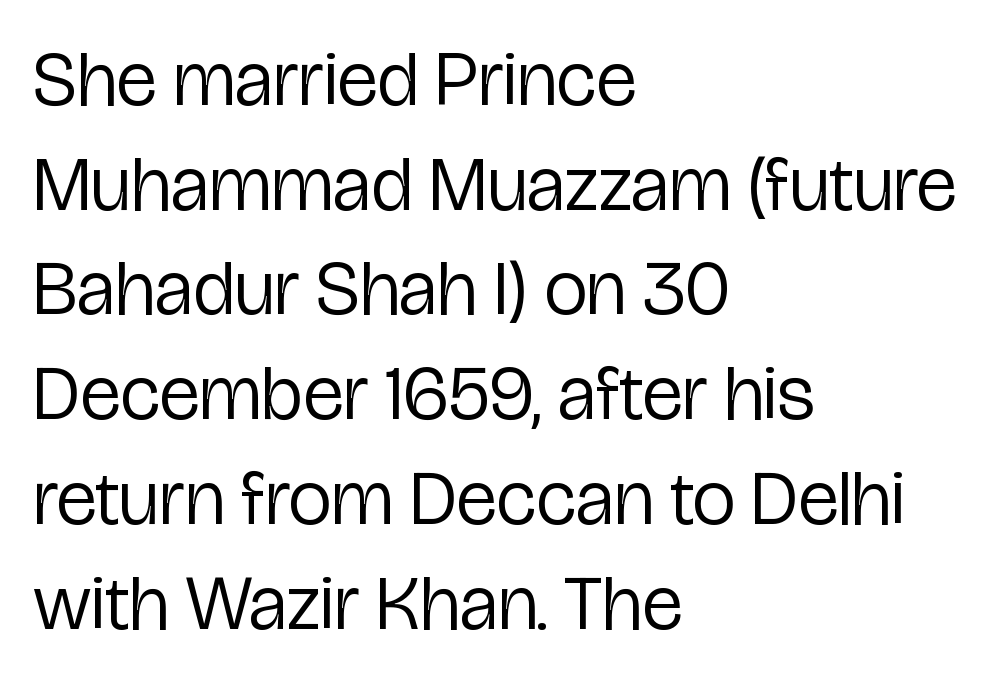
Q: Is the text bold? A: No.
Q: Is the text italic (slanted)? A: No, it is upright.
Q: Is the typeface a serif or a sans-serif typeface? A: Sans-serif.
Q: Is the text underlined? A: No.
Q: How is the paragraph aligned? A: Left-aligned.
Q: Is the spacing between letters normal or unusually wide? A: Normal.
Q: Is the spacing between lines tight, normal or loose? A: Normal.
Q: Width (condensed, normal, or wide)? A: Condensed.
Q: Stroke contrast? A: Low.
Q: x-height? A: Medium.
Q: Monospaced? A: No.
